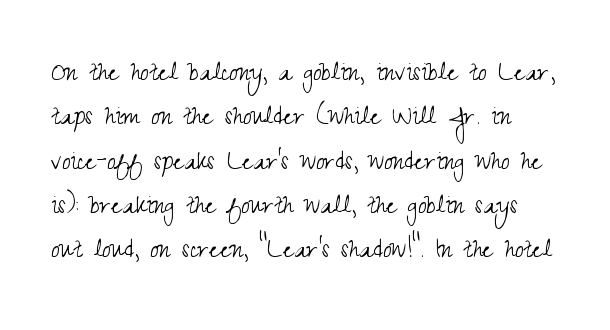
{"serif": "no", "italic": "no", "bold": "no", "weight": "light", "width": "condensed", "stroke_contrast": "medium", "x_height": "small", "monospaced": "no", "underline": "no", "line_spacing": "normal", "line_spacing_ratio": 1.43, "letter_spacing": "normal", "letter_spacing_em": 0.0, "glyph_px": 31}
